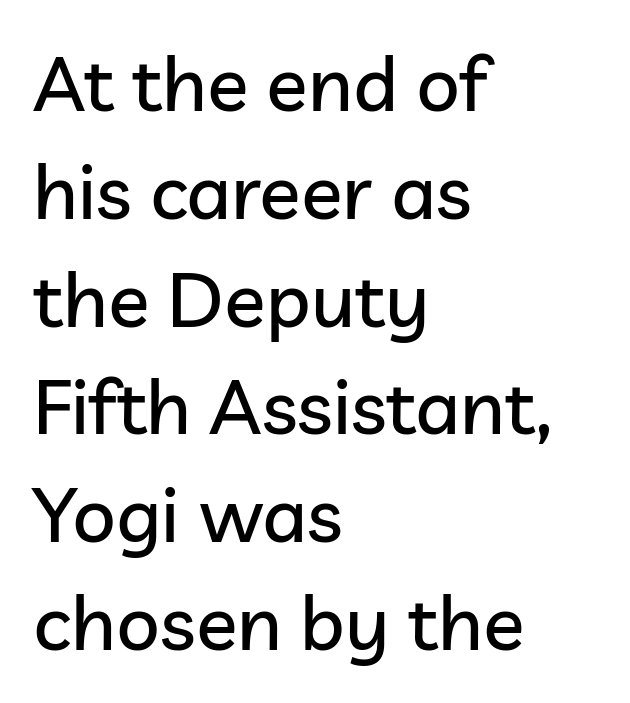
The image shows 77 px sans-serif type, upright; set left-aligned, normal line spacing (1.4x), normal letter spacing, not underlined; low stroke contrast and a medium x-height.
